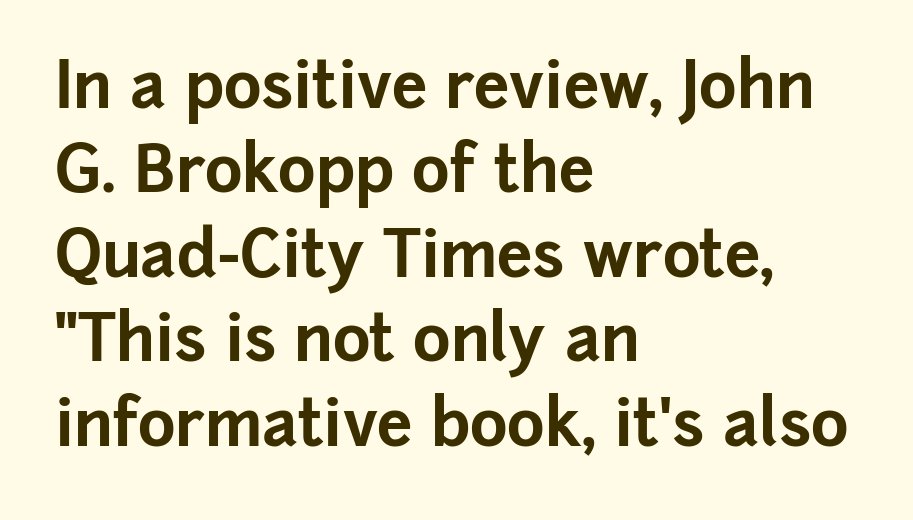
{"serif": "no", "italic": "no", "bold": "yes", "weight": "bold", "width": "normal", "stroke_contrast": "low", "x_height": "medium", "monospaced": "no", "underline": "no", "align": "left", "line_spacing": "normal", "line_spacing_ratio": 1.32, "letter_spacing": "normal", "letter_spacing_em": 0.0, "glyph_px": 64}
